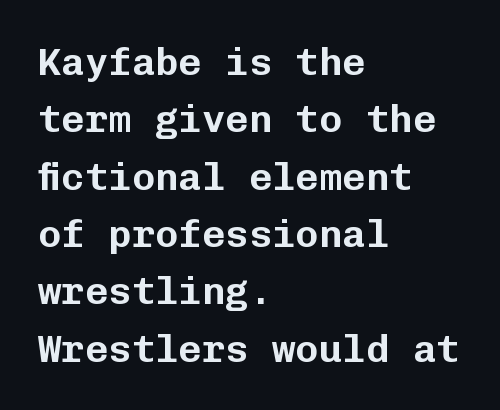
Every character here occupies the same horizontal width, giving the sample a typewriter-like rhythm. Honestly, there is no underline to notice here at all. No extra tracking has been applied to these lines. A student would call this left alignment; a typographer would say flush left, rag right. The axis of the letterforms is exactly vertical. If you measured baseline to baseline, you'd find a middling distance.
